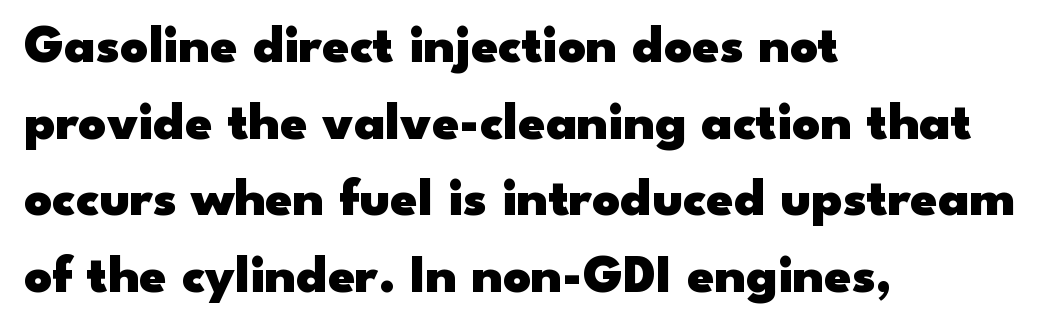
Characters remain perfectly vertical along every line. A dark, heavy texture on the line: the type is bold. In CSS terms this would be text-align: left. A typesetter would label this face a sans. Varying glyph widths throughout — classic text-font behaviour. Just letters on the line, the space beneath them empty.
